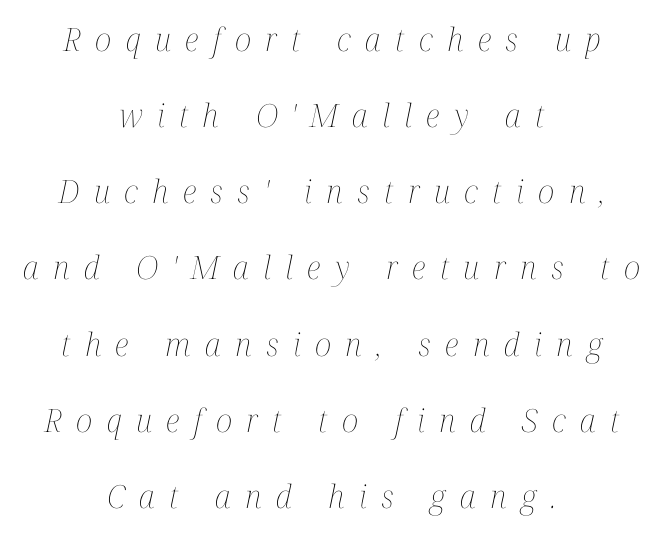
The letterforms sit at book weight or below. Here the designer chose a conventional face with non-uniform glyph widths. Spacing between characters has been opened up far beyond the box default. Widely set lines give the paragraph a tall, airy silhouette. Italic: yes, the glyphs are oblique.
